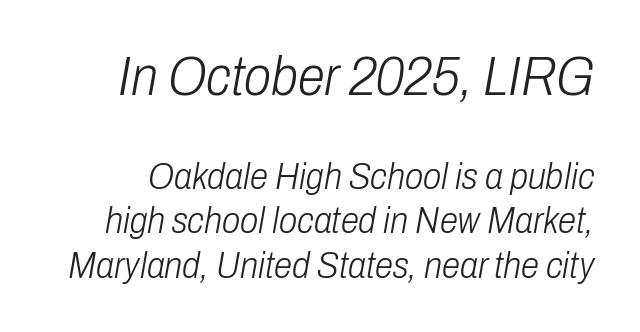
{"italic": "yes", "lean": "right", "slant_degrees": 10, "bold": "no", "weight": "light", "width": "condensed", "stroke_contrast": "low", "x_height": "medium", "monospaced": "no", "underline": "no", "line_spacing_ratio": 1.2, "letter_spacing": "normal", "letter_spacing_em": 0.0, "larger_block": "first", "size_ratio": 1.49, "glyph_px": 55}
